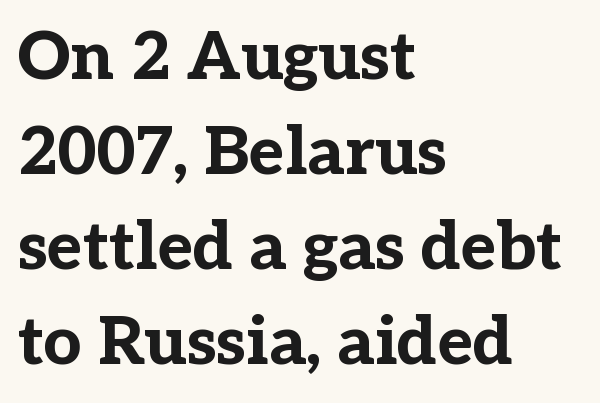
{"serif": "yes", "italic": "no", "bold": "yes", "weight": "bold", "width": "normal", "stroke_contrast": "low", "x_height": "medium", "monospaced": "no", "underline": "no", "align": "left", "line_spacing": "normal", "line_spacing_ratio": 1.42, "letter_spacing": "normal", "letter_spacing_em": 0.0, "glyph_px": 67}
